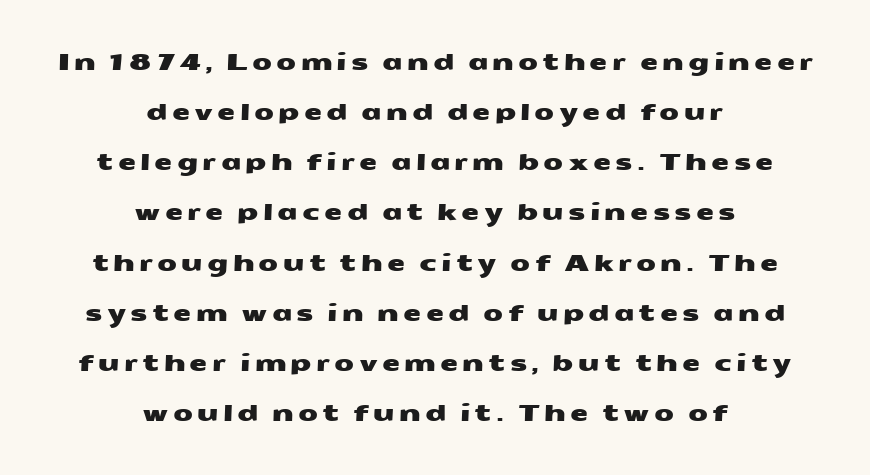
{"underline": "no", "align": "center", "line_spacing": "loose", "line_spacing_ratio": 2.18, "glyph_px": 23}
